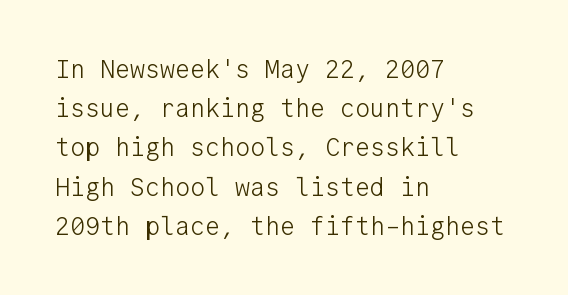
{"italic": "no", "bold": "no", "underline": "no", "align": "left", "line_spacing": "normal", "line_spacing_ratio": 1.57, "letter_spacing": "normal", "letter_spacing_em": 0.0, "glyph_px": 25}
